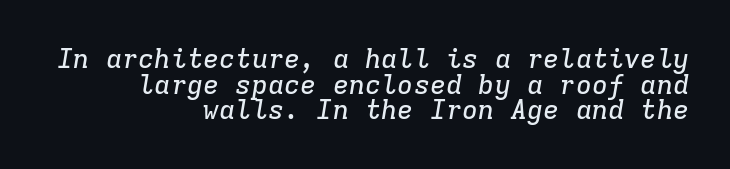
Teacher's note: observe the even right margin — that is flush-right alignment. Descenders hang freely into open space. No extra tracking has been applied to these lines. Reading down the column, the eye jumps only a short way to each next line. Italic: yes, the glyphs are oblique.
